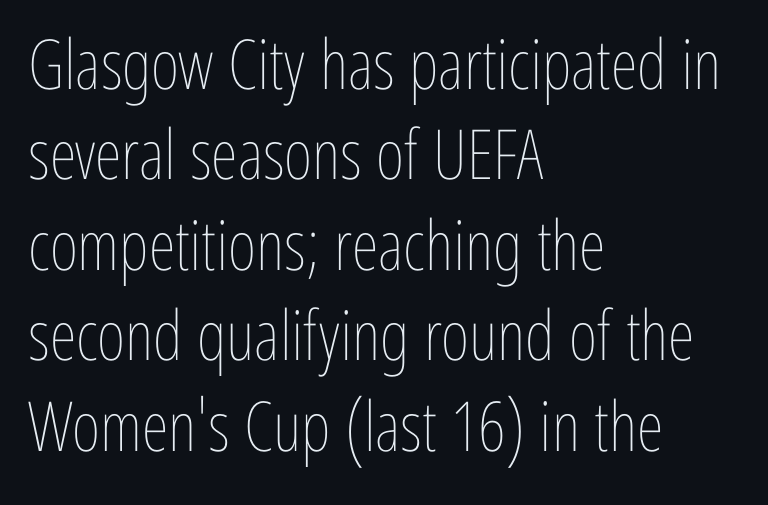
{"italic": "no", "bold": "no", "weight": "thin", "width": "condensed", "stroke_contrast": "low", "x_height": "medium", "monospaced": "no", "underline": "no", "align": "left", "line_spacing": "normal", "line_spacing_ratio": 1.31, "letter_spacing": "normal", "letter_spacing_em": 0.0, "glyph_px": 69}
